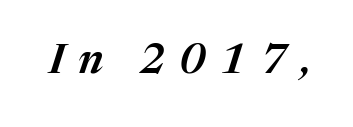
The image shows 42 px semibold type, italic (leaning right); set unusually wide letter spacing (+0.32 em), not underlined; medium stroke contrast and a medium x-height.
